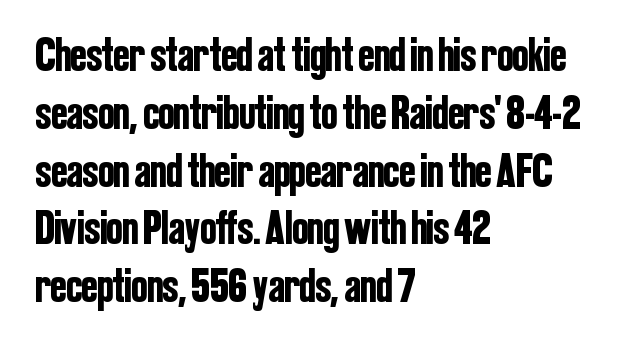
{"serif": "no", "italic": "no", "width": "condensed", "stroke_contrast": "low", "x_height": "medium", "monospaced": "no", "underline": "no", "align": "left", "line_spacing_ratio": 1.23, "letter_spacing": "normal", "letter_spacing_em": 0.0, "glyph_px": 47}
